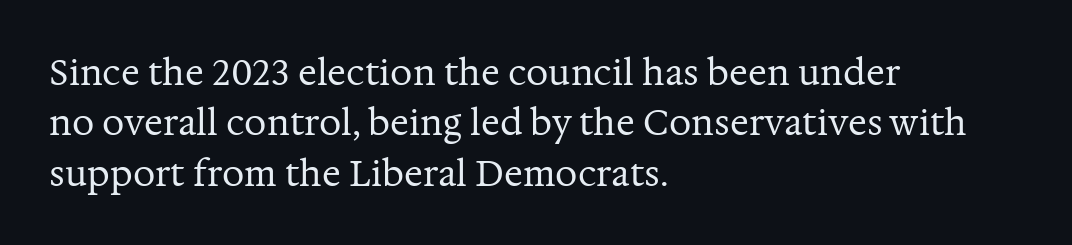
The image shows 35 px regular-weight serif type, upright; set left-aligned, normal line spacing (1.44x), normal letter spacing, not underlined; medium stroke contrast and a medium x-height.
